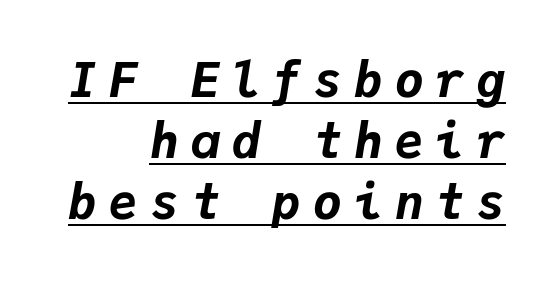
Here the glyphs are tracked loosely, breaking word shapes into spaced letters. The sample's only ornament is a line tracing under the words. Note the uniform advance width — an 'i' takes as much space as an 'm'. Quick note: interline space is typical. Characters are canted at an angle relative to the baseline's perpendicular. Typesetter's note: full bold, strokes at maximum text heaviness.
